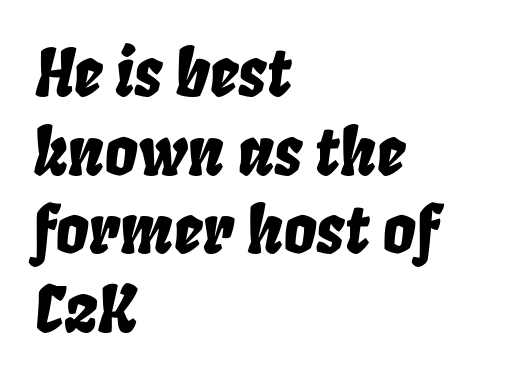
The image shows 65 px condensed type, italic (leaning right); set left-aligned, line spacing 1.21x, normal letter spacing, not underlined; low stroke contrast and a large x-height.
